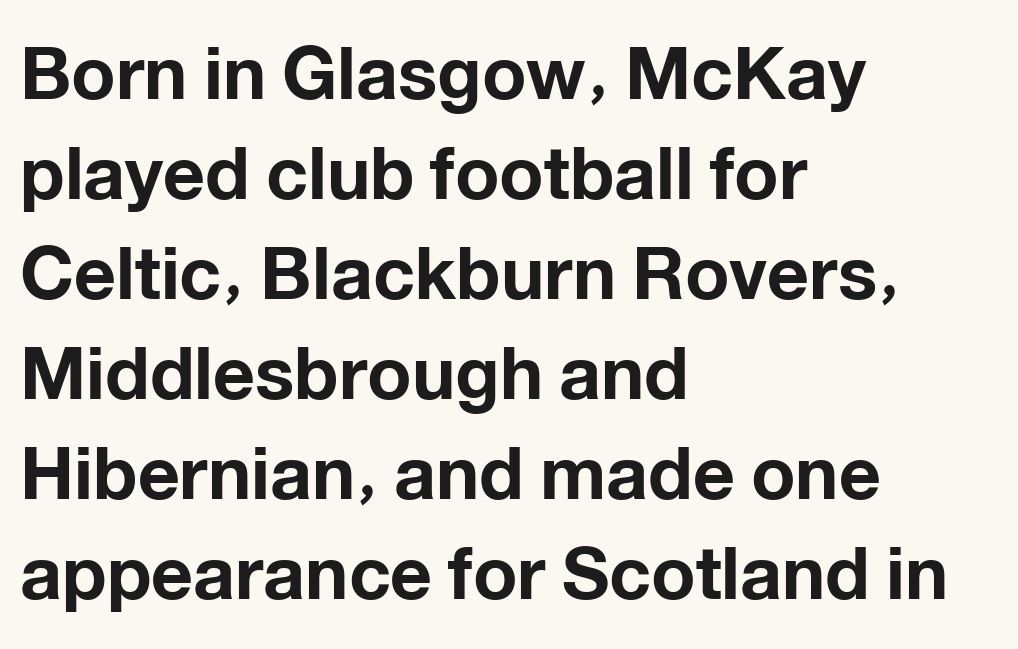
How heavy is the stroke? Heavy — this is a bold. Descender tails drop into unmarked territory. Spacing verdict: proportional, widths tailored to each character. This sample uses an upright cut, with every glyph sitting square on the baseline.
